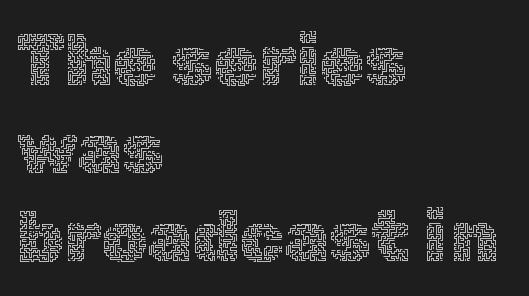
The axis of the letterforms is exactly vertical. The space directly below the letters is spotless. Is the type heavy? It reads as light-to-regular instead. These lines stack with their left ends in a neat column. This sample has the flowing, uneven cadence of proportional lettering.
